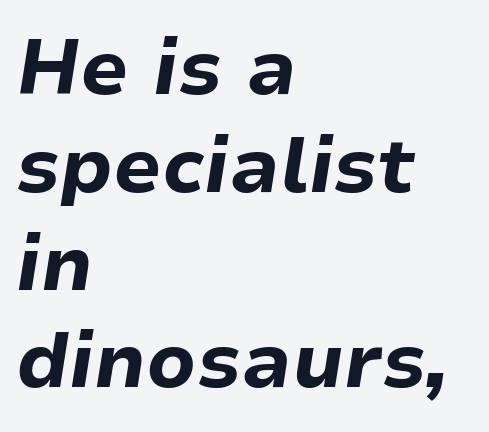
Q: Is the text bold? A: Yes.
Q: Is the text italic (slanted)? A: Yes, it leans right by about 9 degrees.
Q: Is the text underlined? A: No.
Q: How is the paragraph aligned? A: Left-aligned.
Q: Is the spacing between letters normal or unusually wide? A: Normal.
Q: Is the spacing between lines tight, normal or loose? A: Normal.
Q: Width (condensed, normal, or wide)? A: Normal.
Q: Stroke contrast? A: Low.
Q: x-height? A: Medium.
Q: Monospaced? A: No.
